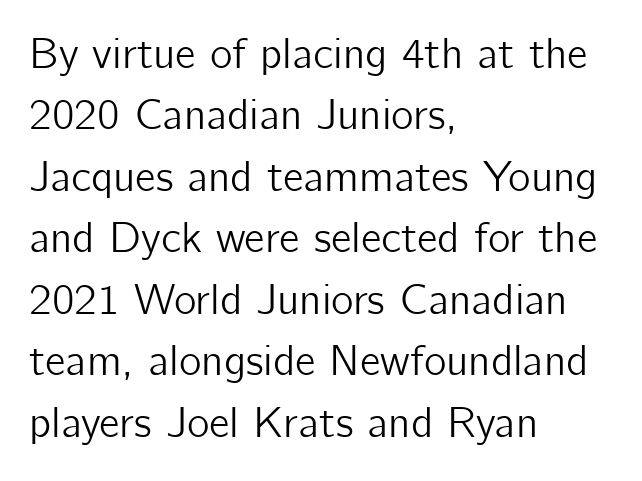
Spacing between characters is what you'd get straight out of the box. Looks like regular typesetting: each glyph gets only the width it needs. Notice how descenders clear the ascenders below comfortably — that's standard leading. Is the block centered? No — it sits flush against the left margin.
